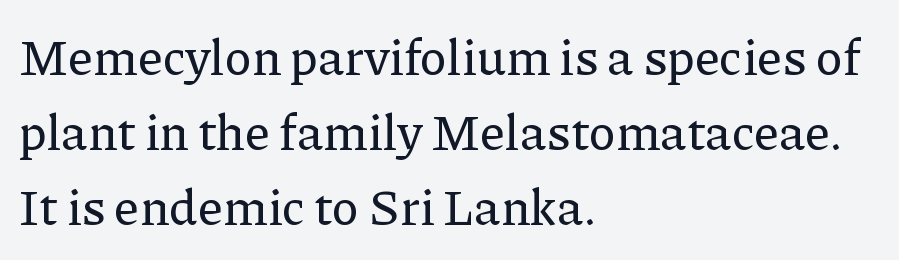
Q: Is the text italic (slanted)? A: No, it is upright.
Q: Is the typeface a serif or a sans-serif typeface? A: Serif.
Q: Is the text underlined? A: No.
Q: How is the paragraph aligned? A: Left-aligned.
Q: Is the spacing between letters normal or unusually wide? A: Normal.
Q: Is the spacing between lines tight, normal or loose? A: Normal.
Q: Width (condensed, normal, or wide)? A: Normal.
Q: Stroke contrast? A: Low.
Q: x-height? A: Medium.
Q: Monospaced? A: No.
